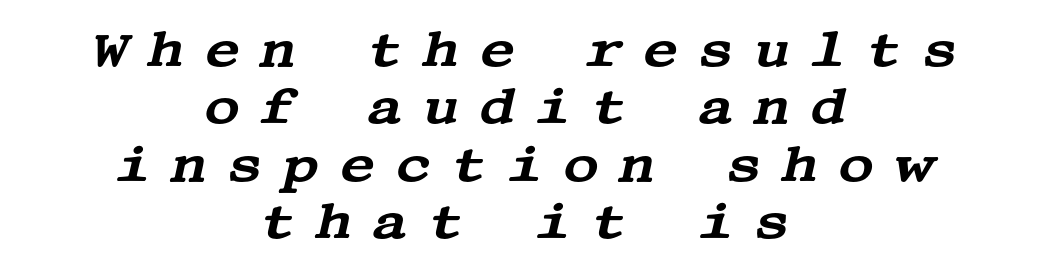
The image shows 50 px wide serif type, italic (leaning right); set centered, tight line spacing (1.15x), unusually wide letter spacing (+0.38 em), not underlined; medium stroke contrast and a large x-height.
